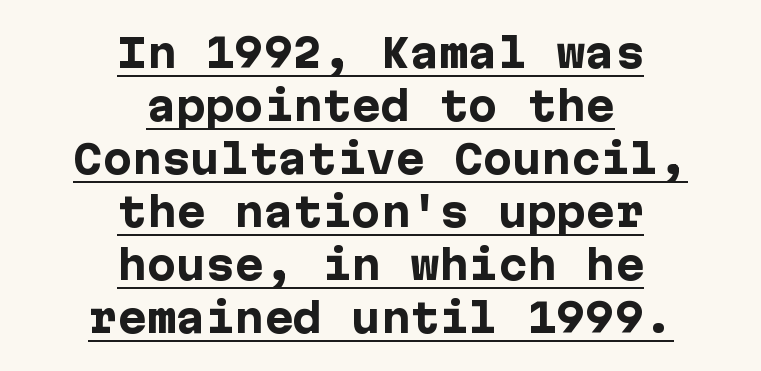
The image shows 39 px heavy sans-serif type, upright; set centered, normal line spacing (1.36x), normal letter spacing, underlined; low stroke contrast and a medium x-height.
